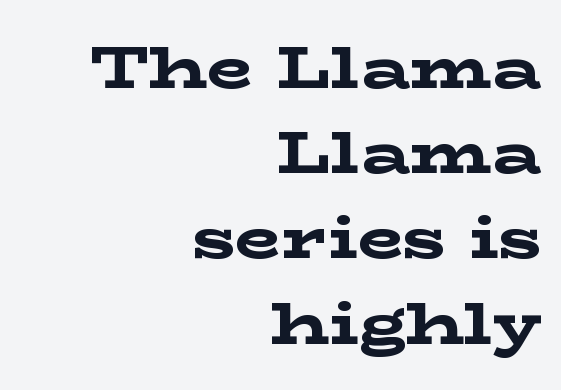
Q: Is the text bold? A: Yes.
Q: Is the text italic (slanted)? A: No, it is upright.
Q: Is the typeface a serif or a sans-serif typeface? A: Serif.
Q: Is the text underlined? A: No.
Q: How is the paragraph aligned? A: Right-aligned.
Q: Is the spacing between letters normal or unusually wide? A: Normal.
Q: Is the spacing between lines tight, normal or loose? A: Normal.
Q: Width (condensed, normal, or wide)? A: Wide.
Q: Stroke contrast? A: Low.
Q: x-height? A: Medium.
Q: Monospaced? A: No.
